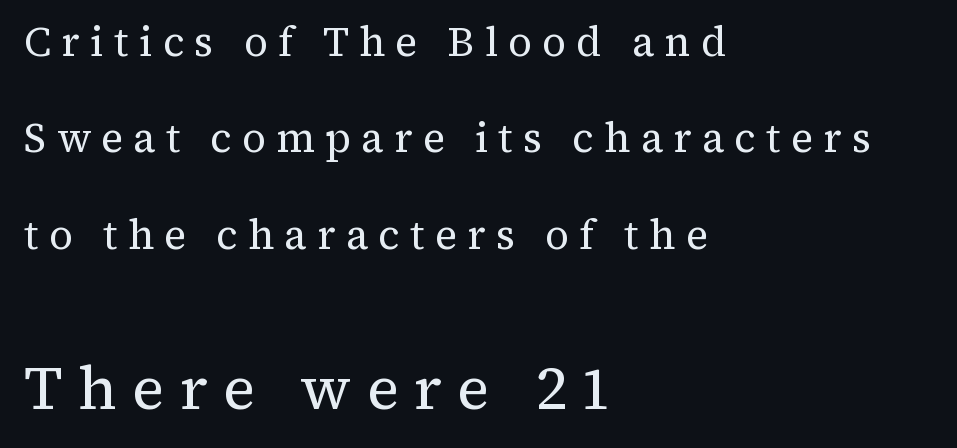
Q: Is the text bold? A: No.
Q: Is the text italic (slanted)? A: No, it is upright.
Q: Is the typeface a serif or a sans-serif typeface? A: Serif.
Q: Is the text underlined? A: No.
Q: How is the paragraph aligned? A: Left-aligned.
Q: Is the spacing between letters normal or unusually wide? A: Unusually wide.
Q: Is the spacing between lines tight, normal or loose? A: Loose.
Q: Which block of text is set in a larger size, the first (top) or the second (bottom)? A: The second (bottom) one.
Q: Width (condensed, normal, or wide)? A: Normal.
Q: Stroke contrast? A: Medium.
Q: x-height? A: Medium.
Q: Monospaced? A: No.
